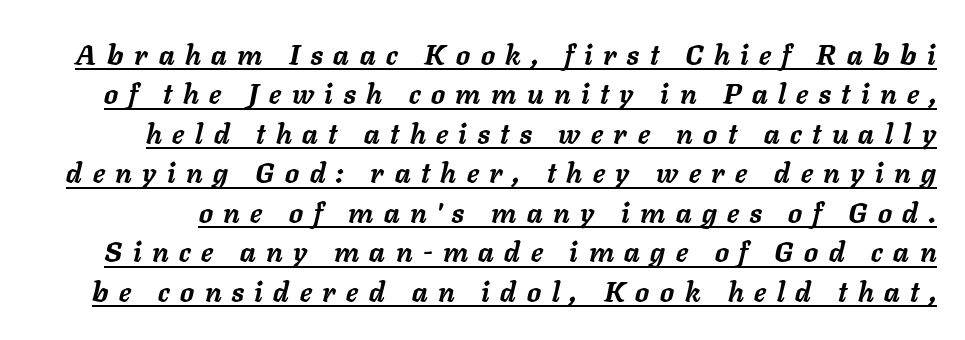
Q: Is the text bold? A: Yes.
Q: Is the text italic (slanted)? A: Yes, it leans right by about 11 degrees.
Q: Is the text underlined? A: Yes.
Q: Is the spacing between letters normal or unusually wide? A: Unusually wide.
Q: Is the spacing between lines tight, normal or loose? A: Normal.
Q: Width (condensed, normal, or wide)? A: Normal.
Q: Stroke contrast? A: Low.
Q: x-height? A: Medium.
Q: Monospaced? A: No.
